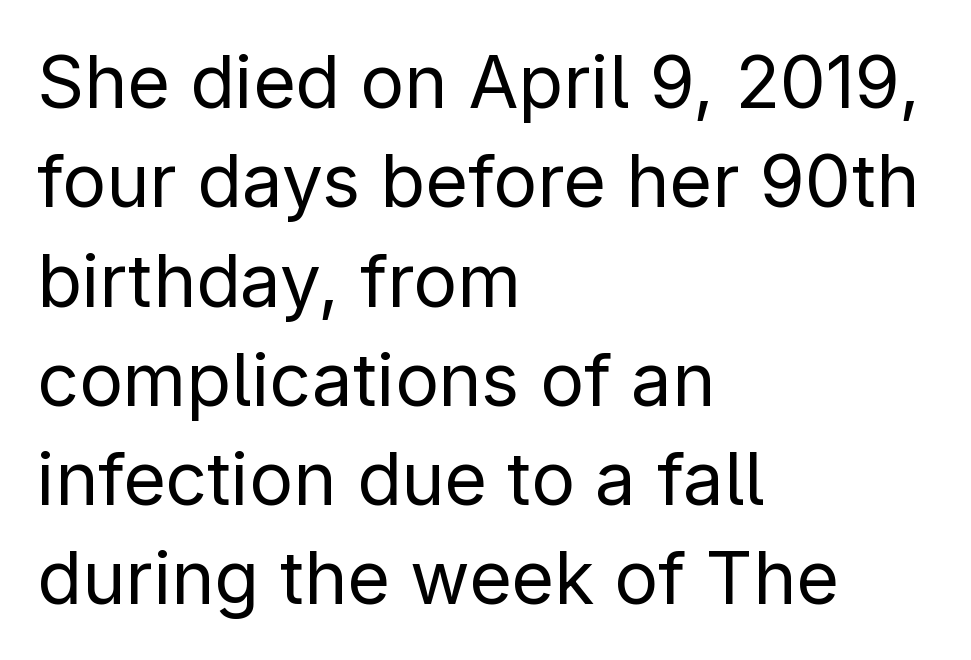
{"serif": "no", "italic": "no", "bold": "no", "weight": "regular", "width": "normal", "stroke_contrast": "low", "x_height": "medium", "monospaced": "no", "underline": "no", "align": "left", "line_spacing": "normal", "line_spacing_ratio": 1.36, "letter_spacing": "normal", "letter_spacing_em": 0.0, "glyph_px": 73}
